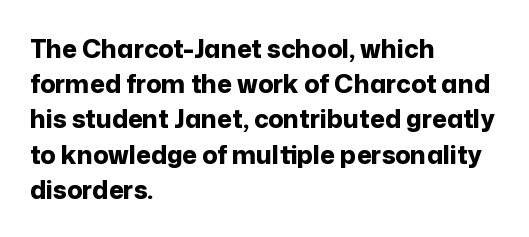
{"italic": "no", "bold": "yes", "underline": "no", "align": "left", "line_spacing": "normal", "line_spacing_ratio": 1.41, "letter_spacing": "normal", "letter_spacing_em": 0.0, "glyph_px": 25}
